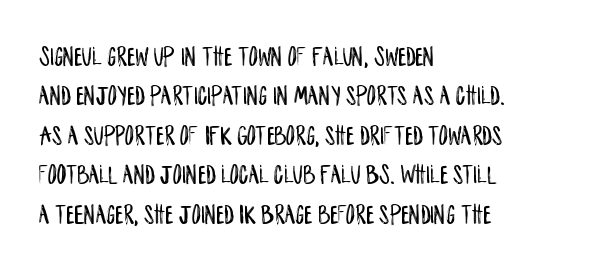
This is roman type, the default non-slanted kind. No word sits above an underline. Caption: standard tracking, unaltered. Character widths vary here, with narrow letters taking less room than wide ones.
